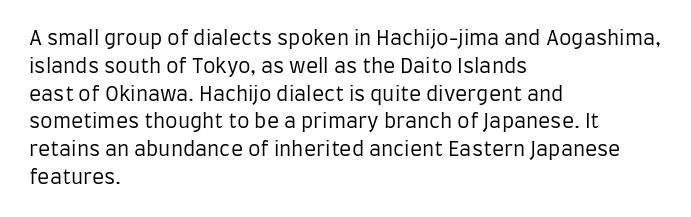
Nothing heavy about these letters — not bold at all. Compared with a centered layout, this one pins lines to the left instead. Spacing between characters is what you'd get straight out of the box. Posture: vertical. Anything drawn beneath the words? Only blank space.
